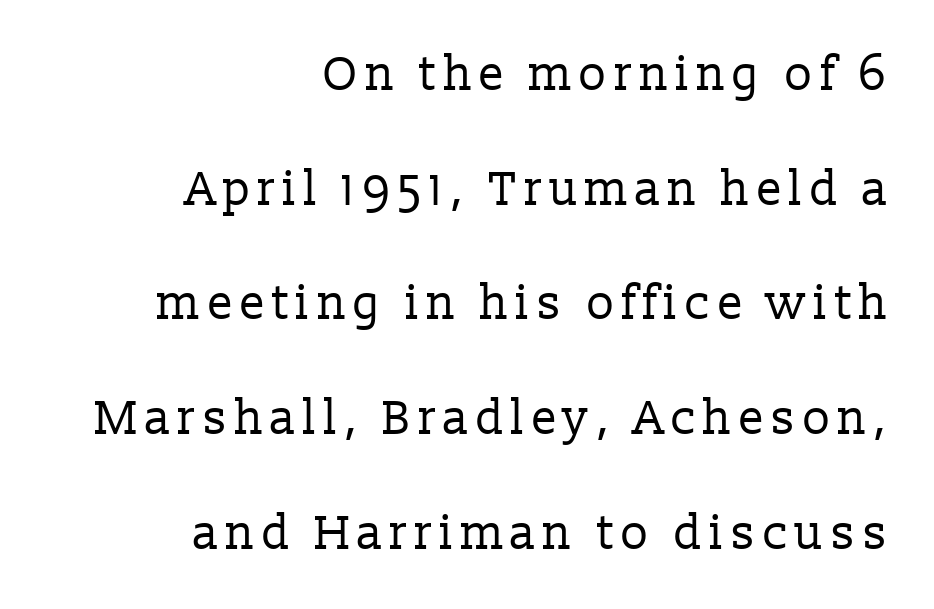
The image shows 48 px regular-weight serif type, upright; set right-aligned, loose line spacing (2.39x), not underlined; low stroke contrast and a medium x-height.
